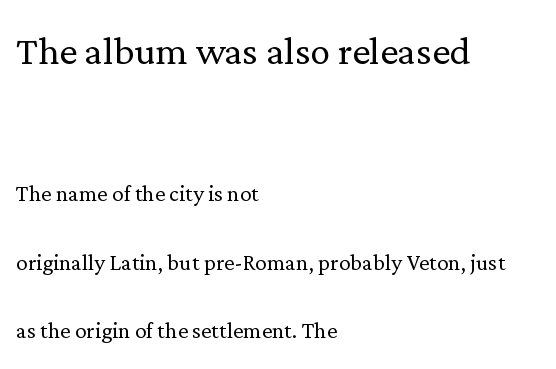
Lines of text with bare space underneath. Are there feet on the stems? There are — it's a serif. A typesetter would call this proportional, since set widths differ per character. This block would shrink considerably if given ordinary leading; it's expanded now.
